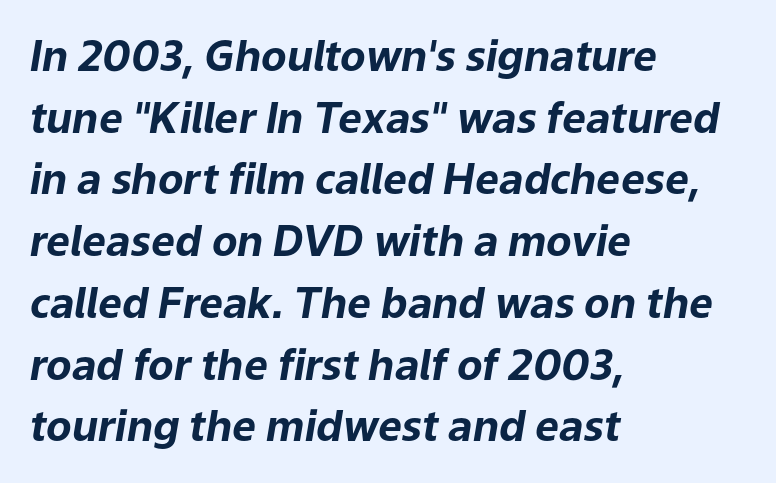
Q: Is the text bold? A: Yes.
Q: Is the text italic (slanted)? A: Yes, it leans right by about 9 degrees.
Q: Is the text underlined? A: No.
Q: How is the paragraph aligned? A: Left-aligned.
Q: Is the spacing between letters normal or unusually wide? A: Normal.
Q: Is the spacing between lines tight, normal or loose? A: Normal.
Q: Width (condensed, normal, or wide)? A: Normal.
Q: Stroke contrast? A: Low.
Q: x-height? A: Medium.
Q: Monospaced? A: No.
